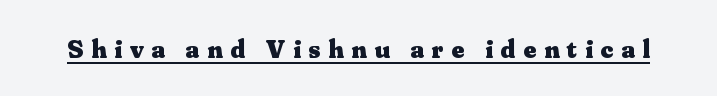
Q: Is the text bold? A: Yes.
Q: Is the text italic (slanted)? A: No, it is upright.
Q: Is the text underlined? A: Yes.
Q: Is the spacing between letters normal or unusually wide? A: Unusually wide.
